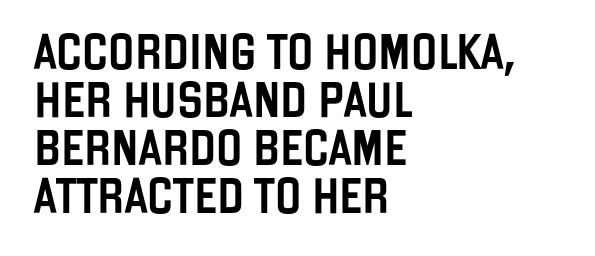
Q: Is the text italic (slanted)? A: No, it is upright.
Q: Is the typeface a serif or a sans-serif typeface? A: Sans-serif.
Q: Is the text underlined? A: No.
Q: How is the paragraph aligned? A: Left-aligned.
Q: Is the spacing between letters normal or unusually wide? A: Normal.
Q: Is the spacing between lines tight, normal or loose? A: Normal.
Q: Width (condensed, normal, or wide)? A: Condensed.
Q: Stroke contrast? A: Low.
Q: x-height? A: Large.
Q: Monospaced? A: No.
